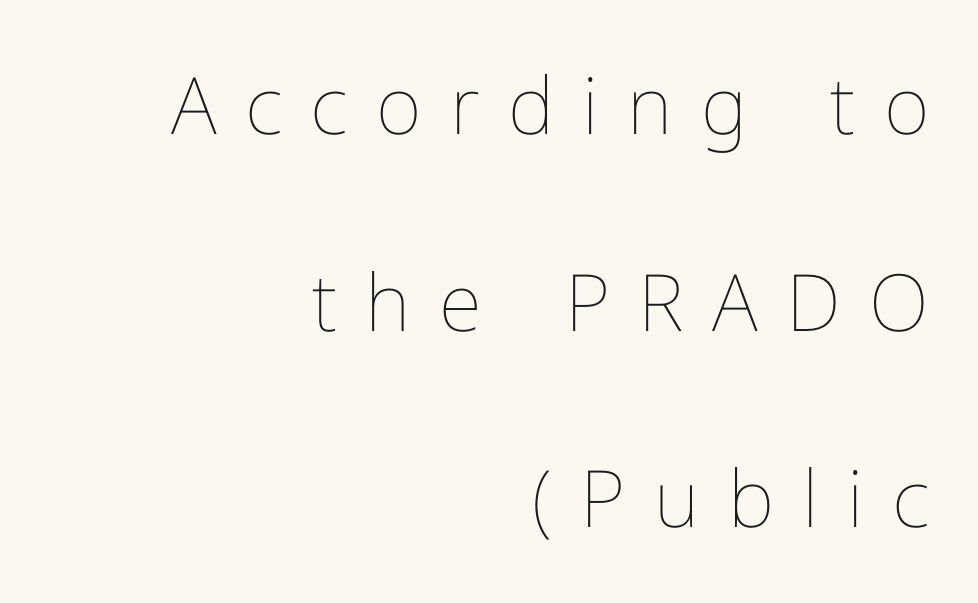
The image shows 79 px thin type, upright; set right-aligned, loose line spacing (2.49x), unusually wide letter spacing (+0.36 em), not underlined; low stroke contrast and a medium x-height.
